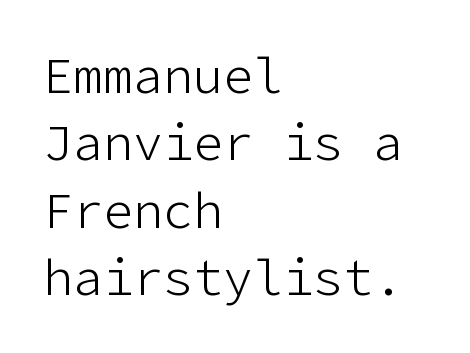
{"serif": "no", "italic": "no", "bold": "no", "weight": "light", "width": "normal", "stroke_contrast": "low", "x_height": "medium", "underline": "no", "align": "left", "line_spacing": "normal", "line_spacing_ratio": 1.35, "letter_spacing": "normal", "letter_spacing_em": 0.0, "glyph_px": 50}
